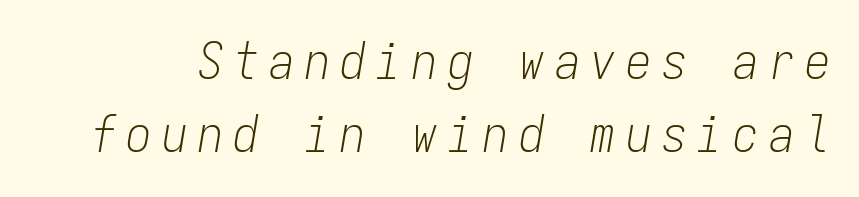
{"italic": "yes", "lean": "right", "slant_degrees": 9, "bold": "no", "weight": "light", "width": "condensed", "stroke_contrast": "low", "x_height": "medium", "monospaced": "yes", "underline": "no", "line_spacing": "normal", "line_spacing_ratio": 1.44, "letter_spacing": "wide", "letter_spacing_em": 0.2, "glyph_px": 51}
